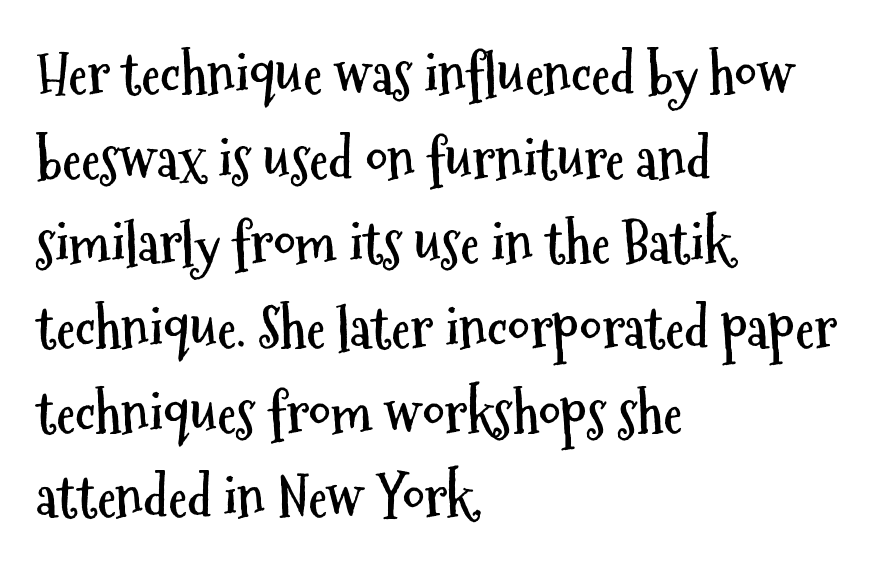
The image shows 55 px semibold, condensed sans-serif type, upright; set left-aligned, normal line spacing (1.54x), normal letter spacing, not underlined; medium stroke contrast and a medium x-height.
